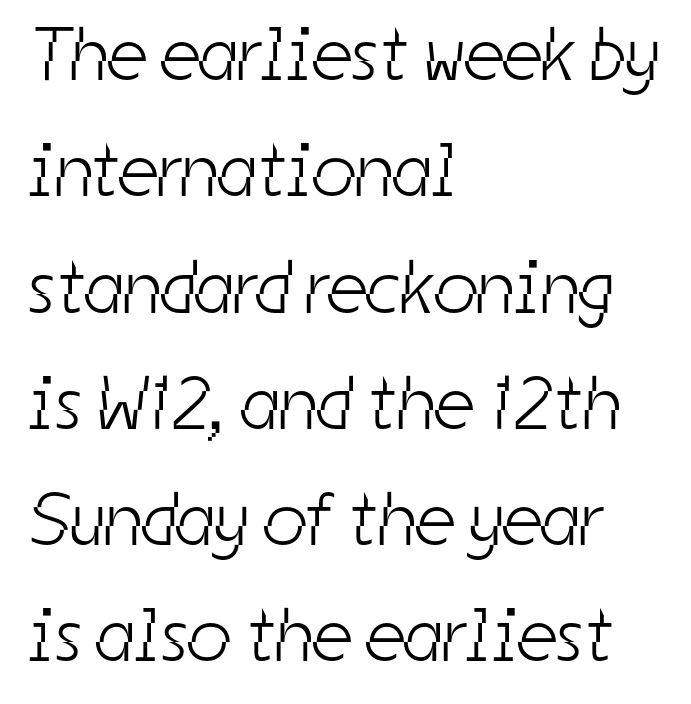
Q: Is the text bold? A: No.
Q: Is the typeface a serif or a sans-serif typeface? A: Sans-serif.
Q: Is the text underlined? A: No.
Q: How is the paragraph aligned? A: Left-aligned.
Q: Is the spacing between letters normal or unusually wide? A: Normal.
Q: Is the spacing between lines tight, normal or loose? A: Normal.
Q: Width (condensed, normal, or wide)? A: Condensed.
Q: Stroke contrast? A: Low.
Q: x-height? A: Medium.
Q: Monospaced? A: No.
